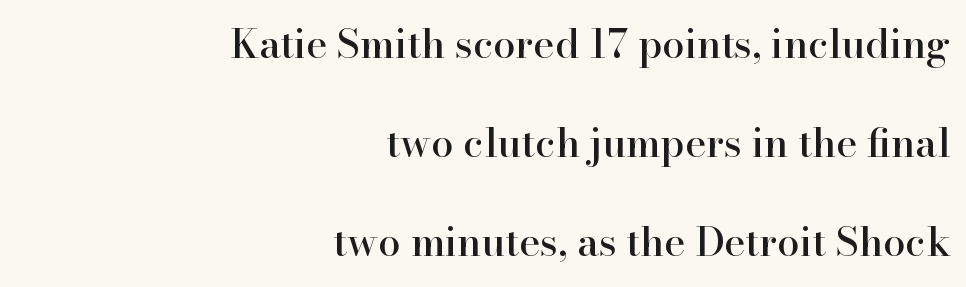
The face used here is seriffed, in the tradition of book romans. Honestly, the rows look like they've been pulled way apart. Does the copy run flush right? Yes — the right margin is perfectly even. Nope, not italic — everything's standing straight. Varying glyph widths throughout — classic text-font behaviour.
